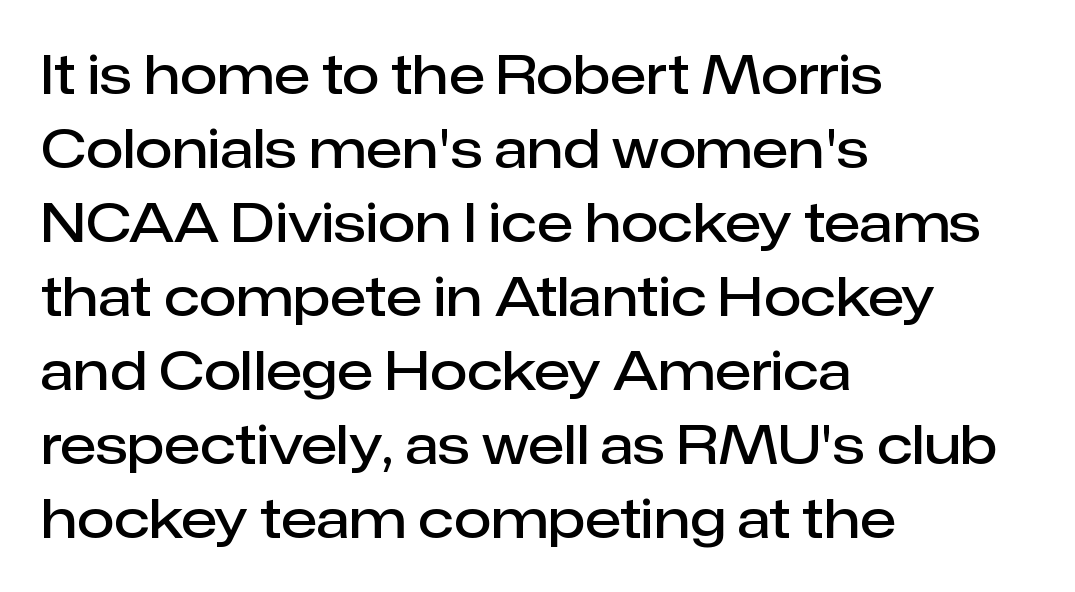
The image shows 54 px semibold sans-serif type, upright; set left-aligned, normal line spacing (1.37x), normal letter spacing, not underlined; low stroke contrast and a medium x-height.
